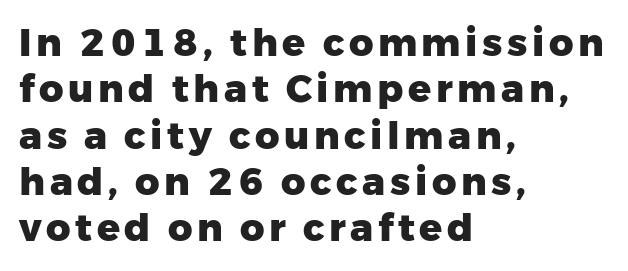
The image shows 38 px heavy sans-serif type, upright; set left-aligned, line spacing 1.22x, not underlined; low stroke contrast and a medium x-height.
